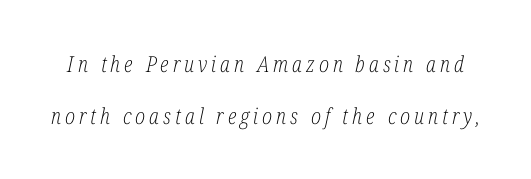
Q: Is the text bold? A: No.
Q: Is the text italic (slanted)? A: Yes, it leans right by about 12 degrees.
Q: Is the text underlined? A: No.
Q: Is the spacing between lines tight, normal or loose? A: Loose.
